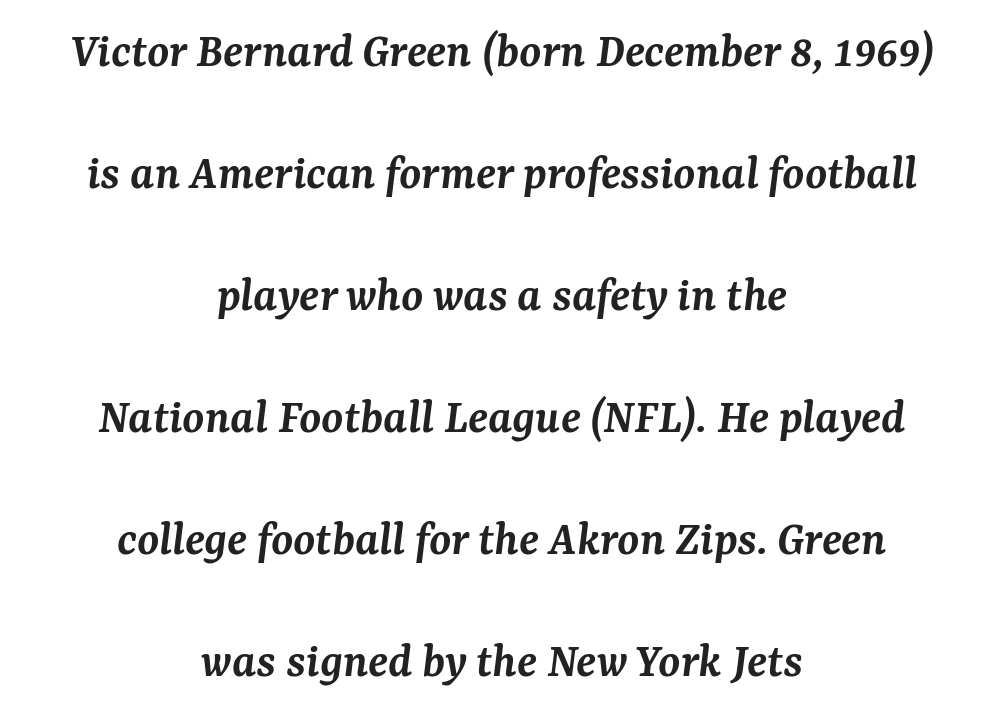
The image shows 50 px semibold serif type, italic (leaning right); set centered, loose line spacing (2.44x), normal letter spacing, not underlined; medium stroke contrast and a medium x-height.
